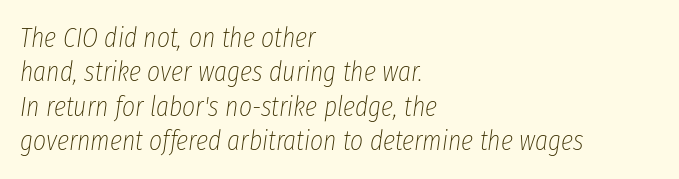
{"italic": "yes", "lean": "right", "slant_degrees": 8, "bold": "no", "weight": "thin", "width": "condensed", "stroke_contrast": "low", "x_height": "medium", "monospaced": "no", "underline": "no", "align": "left", "line_spacing_ratio": 1.23, "letter_spacing": "normal", "letter_spacing_em": 0.0, "glyph_px": 28}
